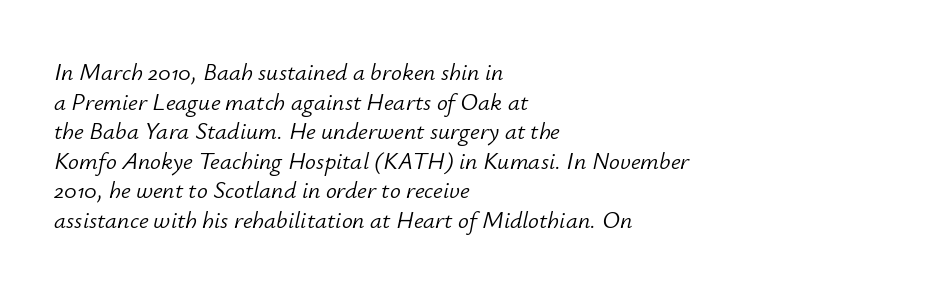
The image shows 24 px text type, italic (leaning right); set left-aligned, line spacing 1.23x, normal letter spacing, not underlined.
